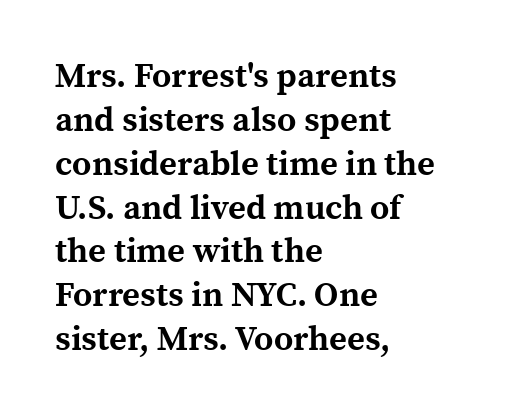
The image shows 34 px bold serif type, upright; set left-aligned, normal line spacing (1.29x), normal letter spacing, not underlined; a medium x-height.
